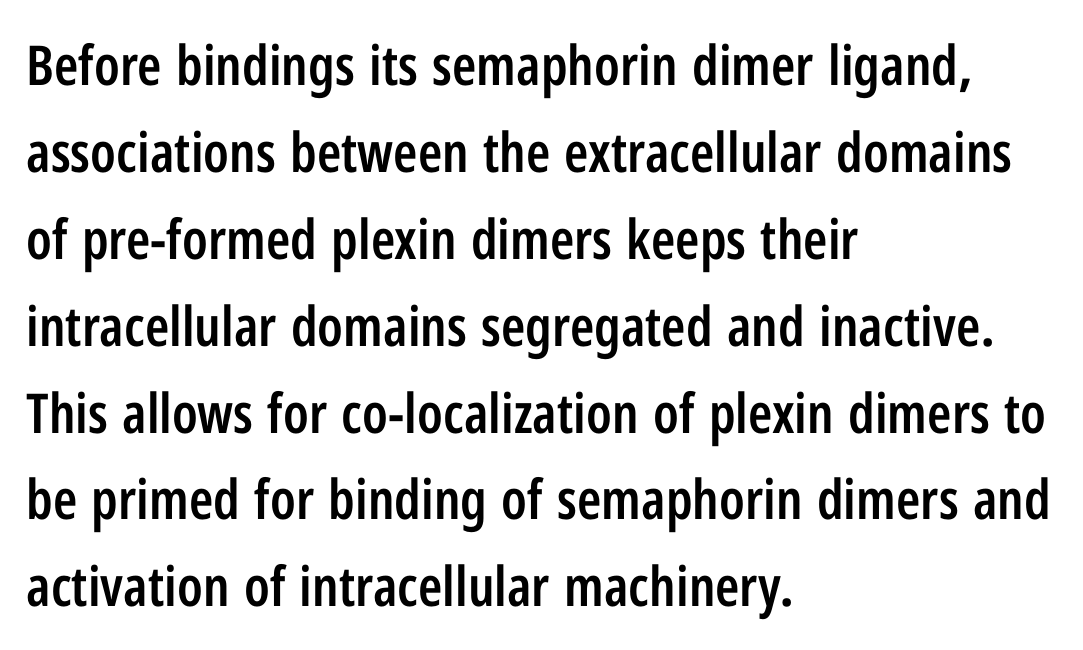
{"serif": "no", "italic": "no", "bold": "semi", "weight": "semibold", "width": "condensed", "stroke_contrast": "low", "x_height": "medium", "monospaced": "no", "underline": "no", "align": "left", "line_spacing": "normal", "line_spacing_ratio": 1.58, "letter_spacing": "normal", "letter_spacing_em": 0.0, "glyph_px": 55}
